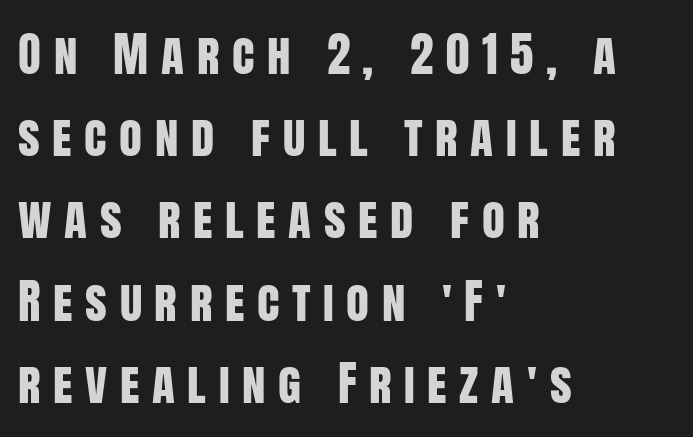
Q: Is the text italic (slanted)? A: No, it is upright.
Q: Is the typeface a serif or a sans-serif typeface? A: Sans-serif.
Q: Is the text underlined? A: No.
Q: How is the paragraph aligned? A: Left-aligned.
Q: Is the spacing between letters normal or unusually wide? A: Unusually wide.
Q: Width (condensed, normal, or wide)? A: Condensed.
Q: Stroke contrast? A: Low.
Q: x-height? A: Large.
Q: Monospaced? A: No.
